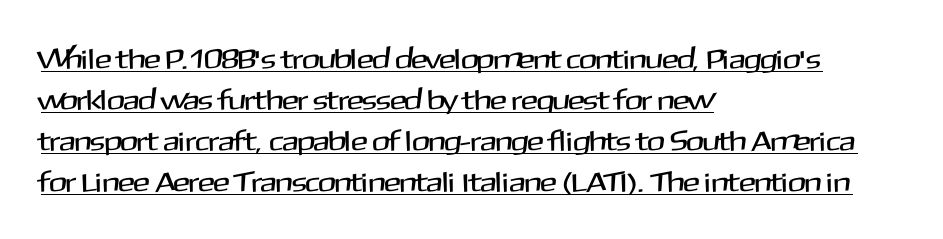
Stroke terminals: plain, sans-serif. Character widths vary here, with narrow letters taking less room than wide ones. A student would call this left alignment; a typographer would say flush left, rag right. This block has exactly the height ordinary leading produces.
